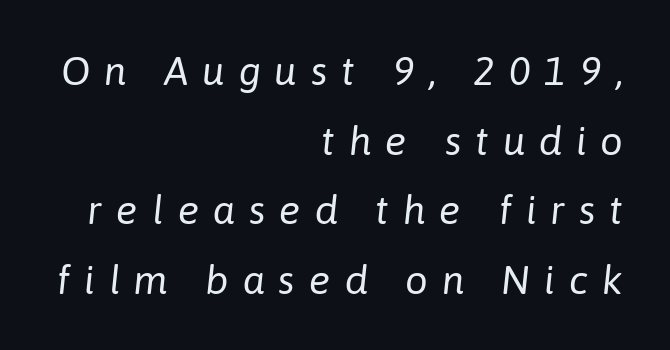
Q: Is the text bold? A: No.
Q: Is the text italic (slanted)? A: Yes, it leans right by about 6 degrees.
Q: Is the text underlined? A: No.
Q: How is the paragraph aligned? A: Right-aligned.
Q: Is the spacing between letters normal or unusually wide? A: Unusually wide.
Q: Width (condensed, normal, or wide)? A: Normal.
Q: Stroke contrast? A: Low.
Q: x-height? A: Medium.
Q: Monospaced? A: No.
